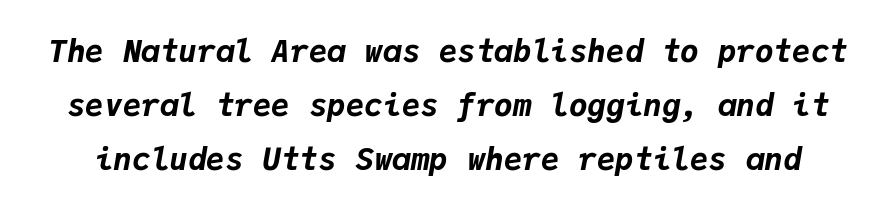
{"italic": "yes", "lean": "right", "slant_degrees": 9, "bold": "yes", "weight": "bold", "width": "normal", "stroke_contrast": "low", "x_height": "medium", "monospaced": "yes", "underline": "no", "line_spacing_ratio": 1.74, "letter_spacing": "normal", "letter_spacing_em": 0.0, "glyph_px": 31}
